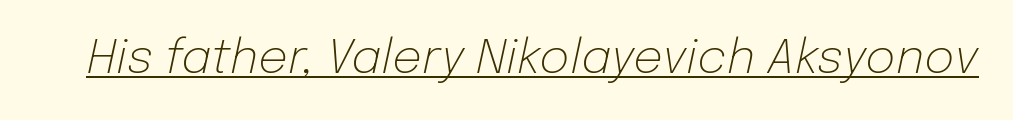
Q: Is the text bold? A: No.
Q: Is the text italic (slanted)? A: Yes, it leans right by about 12 degrees.
Q: Is the text underlined? A: Yes.
Q: Is the spacing between letters normal or unusually wide? A: Normal.
Q: Width (condensed, normal, or wide)? A: Normal.
Q: Stroke contrast? A: Low.
Q: x-height? A: Medium.
Q: Monospaced? A: No.
